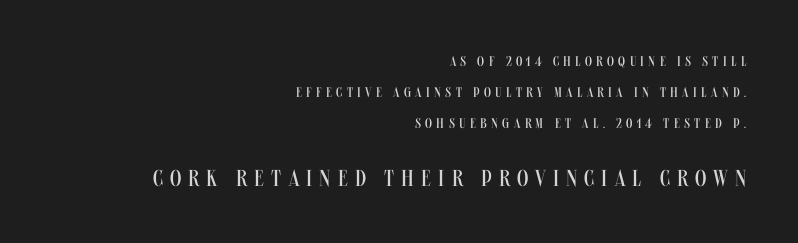
The image shows 23 px text type, upright; set right-aligned, loose line spacing (2.2x), unusually wide letter spacing (+0.31 em), not underlined; the second (bottom) block is 1.64x larger.
